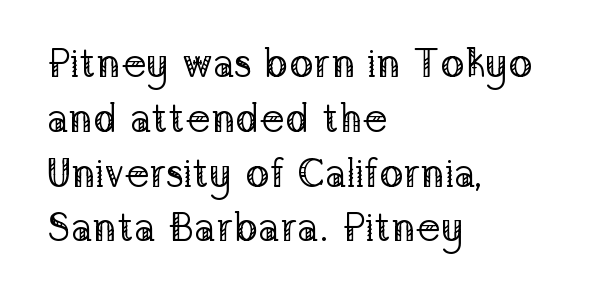
Q: Is the text bold? A: No.
Q: Is the text italic (slanted)? A: No, it is upright.
Q: Is the typeface a serif or a sans-serif typeface? A: Serif.
Q: Is the text underlined? A: No.
Q: How is the paragraph aligned? A: Left-aligned.
Q: Is the spacing between letters normal or unusually wide? A: Normal.
Q: Is the spacing between lines tight, normal or loose? A: Normal.
Q: Width (condensed, normal, or wide)? A: Normal.
Q: Stroke contrast? A: Low.
Q: x-height? A: Medium.
Q: Monospaced? A: No.
